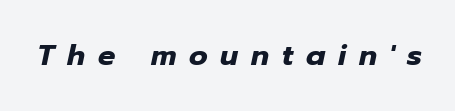
{"italic": "yes", "lean": "right", "slant_degrees": 12, "bold": "yes", "weight": "heavy", "width": "normal", "stroke_contrast": "low", "x_height": "medium", "monospaced": "no", "underline": "no", "letter_spacing": "wide", "letter_spacing_em": 0.44, "glyph_px": 29}
